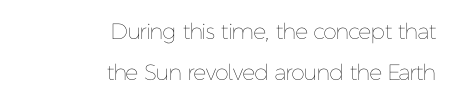
The image shows 22 px text type, upright; set right-aligned, line spacing 1.88x, normal letter spacing, not underlined.
